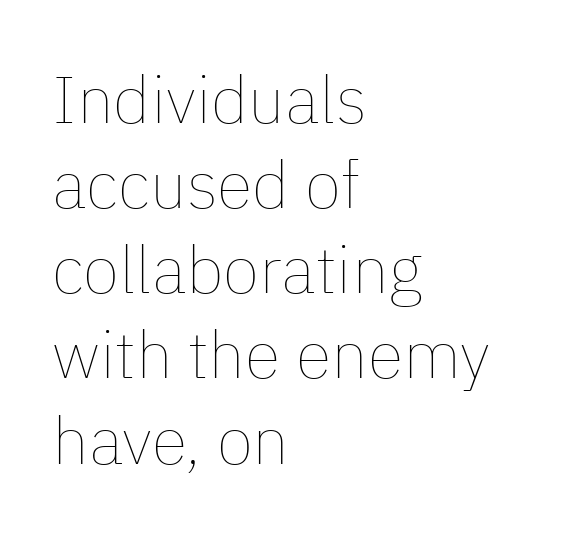
Q: Is the text bold? A: No.
Q: Is the text italic (slanted)? A: No, it is upright.
Q: Is the text underlined? A: No.
Q: How is the paragraph aligned? A: Left-aligned.
Q: Is the spacing between letters normal or unusually wide? A: Normal.
Q: Is the spacing between lines tight, normal or loose? A: Normal.
Q: Width (condensed, normal, or wide)? A: Normal.
Q: Stroke contrast? A: Low.
Q: x-height? A: Medium.
Q: Monospaced? A: No.
